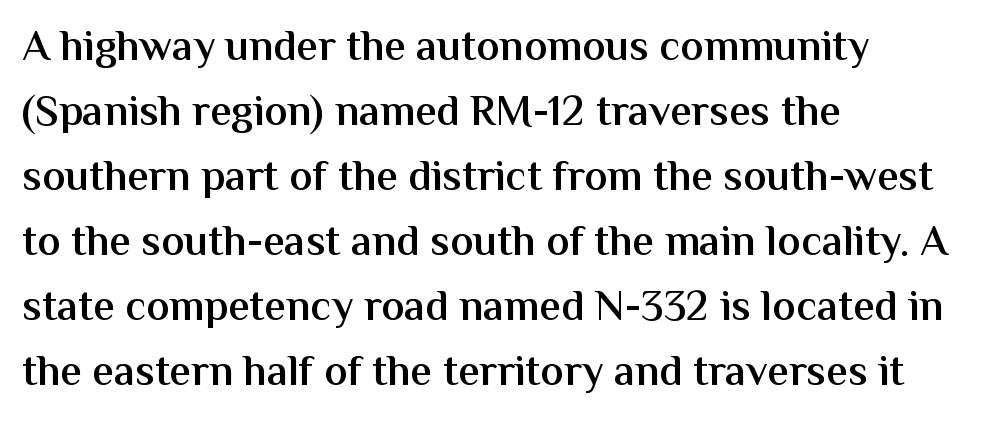
The image shows 43 px semibold sans-serif type, upright; set left-aligned, normal line spacing (1.51x), normal letter spacing, not underlined; medium stroke contrast and a medium x-height.
